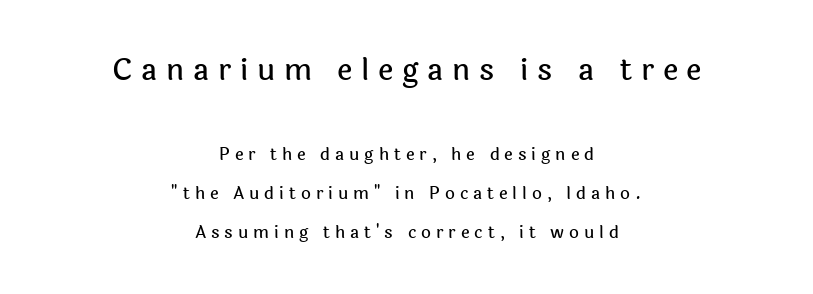
Q: Is the text italic (slanted)? A: No, it is upright.
Q: Is the typeface a serif or a sans-serif typeface? A: Sans-serif.
Q: Is the text underlined? A: No.
Q: How is the paragraph aligned? A: Centered.
Q: Is the spacing between letters normal or unusually wide? A: Unusually wide.
Q: Is the spacing between lines tight, normal or loose? A: Loose.
Q: Which block of text is set in a larger size, the first (top) or the second (bottom)? A: The first (top) one.
Q: Width (condensed, normal, or wide)? A: Normal.
Q: x-height? A: Medium.
Q: Monospaced? A: No.
